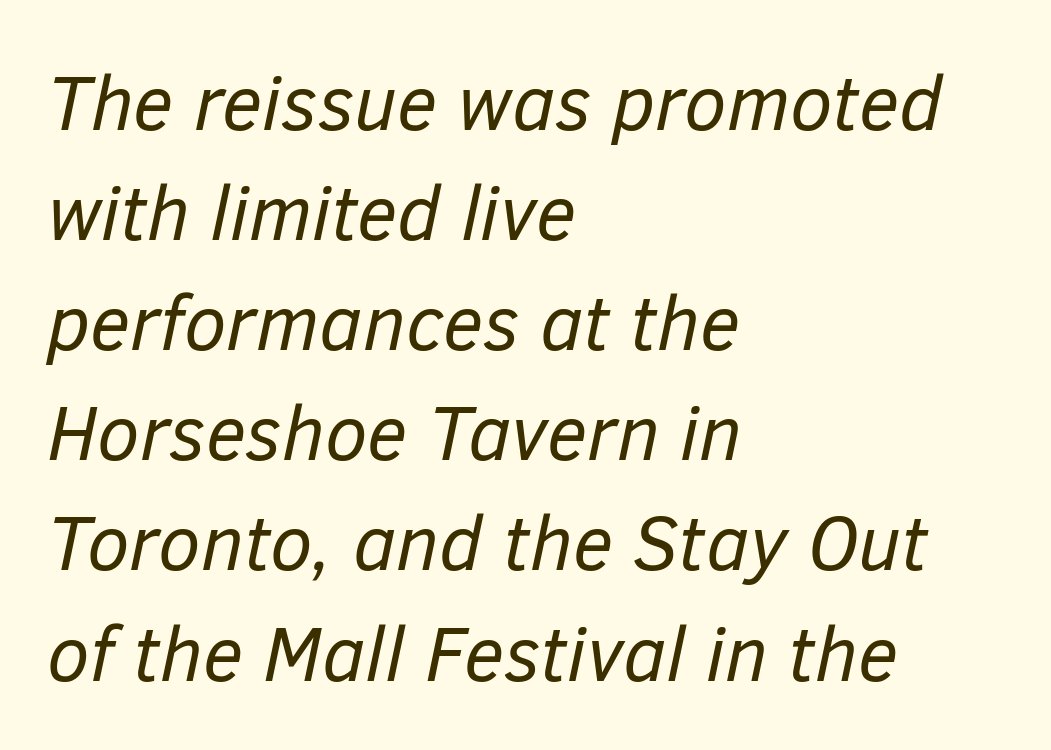
{"italic": "yes", "lean": "right", "slant_degrees": 12, "bold": "no", "weight": "regular", "width": "normal", "stroke_contrast": "low", "x_height": "medium", "monospaced": "no", "underline": "no", "align": "left", "line_spacing": "normal", "line_spacing_ratio": 1.43, "letter_spacing": "normal", "letter_spacing_em": 0.0, "glyph_px": 77}
